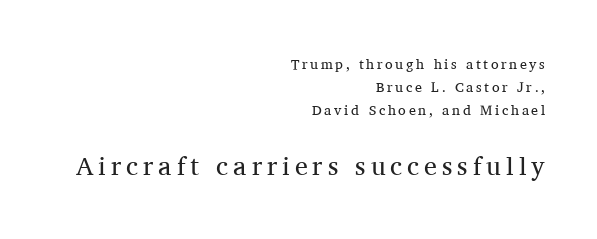
The image shows 26 px text type, upright; set right-aligned, normal line spacing (1.66x), not underlined; the second (bottom) block is 1.86x larger.
